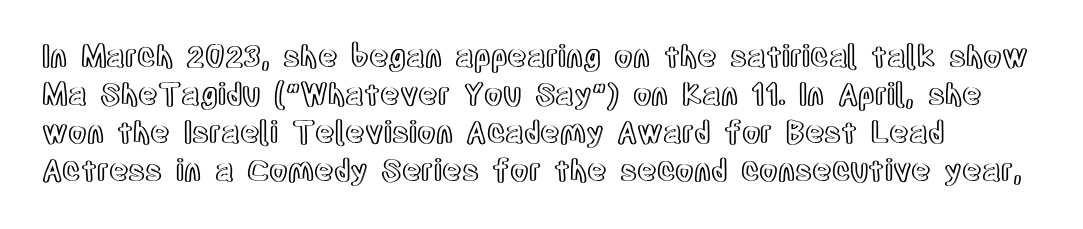
The image shows 30 px condensed type, upright; set normal line spacing (1.27x), normal letter spacing, not underlined; a large x-height.
